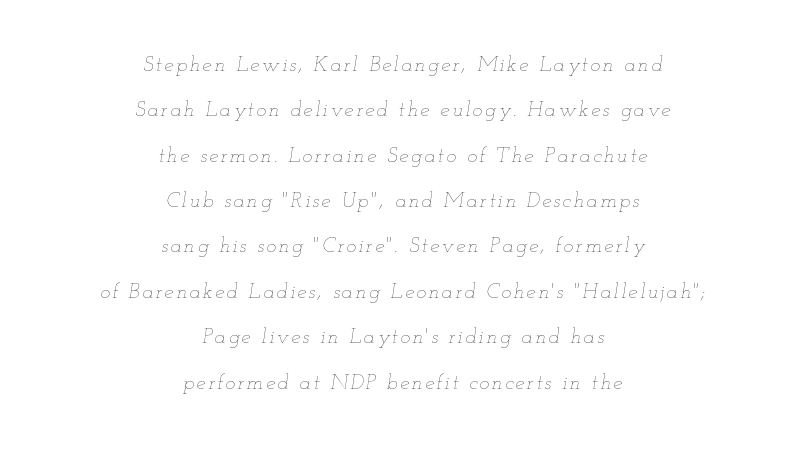
The image shows 21 px text type, italic (leaning right); set centered, loose line spacing (2.16x), not underlined.
